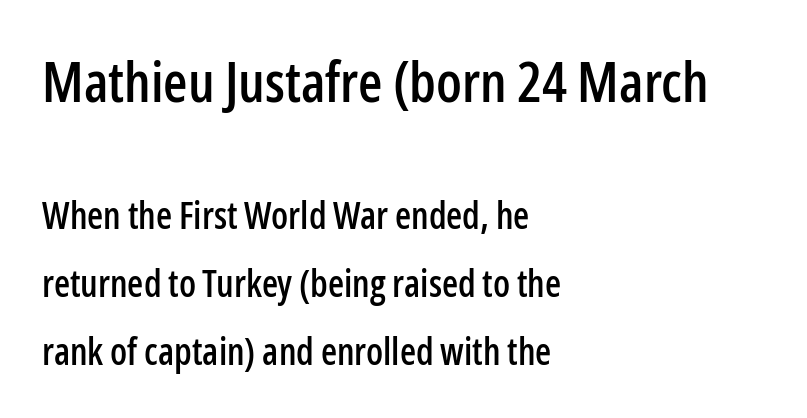
The image shows 56 px condensed sans-serif type, upright; set left-aligned, line spacing 1.83x, normal letter spacing, not underlined; the first (top) block is 1.51x larger; low stroke contrast and a medium x-height.
